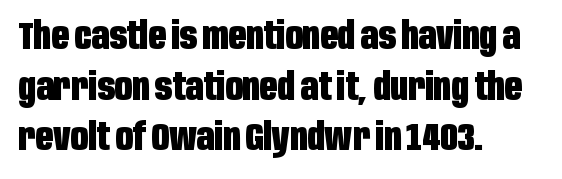
Q: Is the text bold? A: Yes.
Q: Is the text italic (slanted)? A: No, it is upright.
Q: Is the typeface a serif or a sans-serif typeface? A: Sans-serif.
Q: Is the text underlined? A: No.
Q: How is the paragraph aligned? A: Left-aligned.
Q: Is the spacing between letters normal or unusually wide? A: Normal.
Q: Is the spacing between lines tight, normal or loose? A: Normal.
Q: Width (condensed, normal, or wide)? A: Condensed.
Q: Stroke contrast? A: Low.
Q: x-height? A: Large.
Q: Monospaced? A: No.
